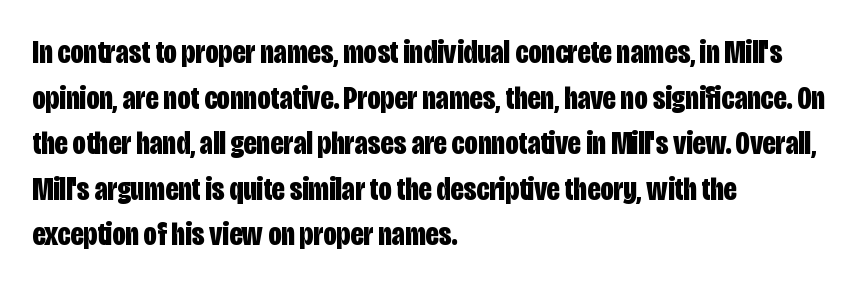
Q: Is the text bold? A: Yes.
Q: Is the text italic (slanted)? A: No, it is upright.
Q: Is the typeface a serif or a sans-serif typeface? A: Sans-serif.
Q: Is the text underlined? A: No.
Q: How is the paragraph aligned? A: Left-aligned.
Q: Is the spacing between letters normal or unusually wide? A: Normal.
Q: Is the spacing between lines tight, normal or loose? A: Normal.
Q: Width (condensed, normal, or wide)? A: Condensed.
Q: Stroke contrast? A: Low.
Q: x-height? A: Large.
Q: Monospaced? A: No.
